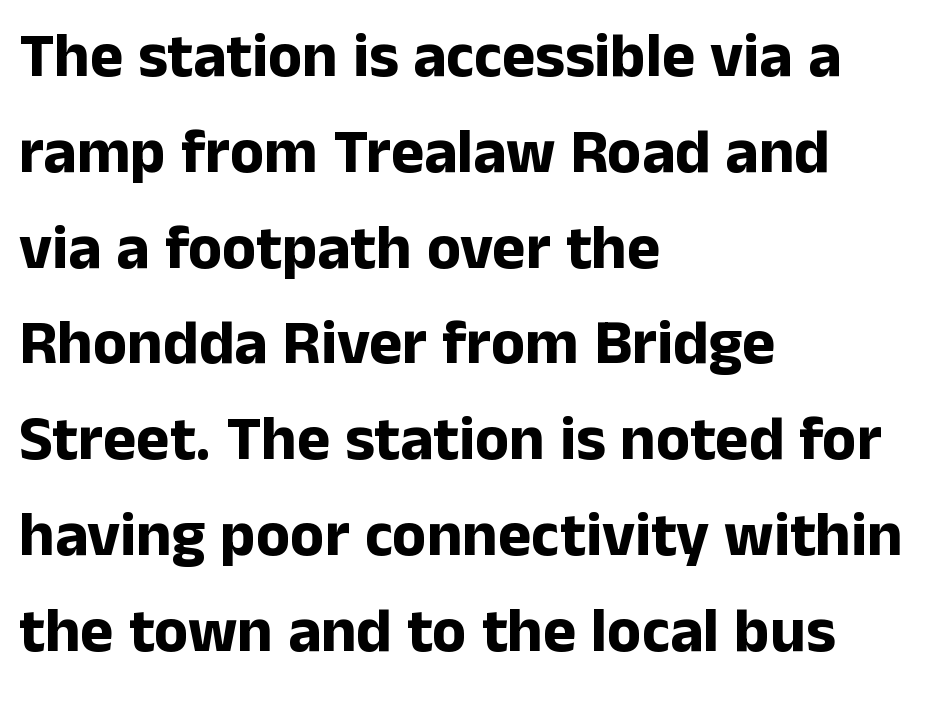
Q: Is the text bold? A: Yes.
Q: Is the text italic (slanted)? A: No, it is upright.
Q: Is the typeface a serif or a sans-serif typeface? A: Sans-serif.
Q: Is the text underlined? A: No.
Q: How is the paragraph aligned? A: Left-aligned.
Q: Is the spacing between letters normal or unusually wide? A: Normal.
Q: Is the spacing between lines tight, normal or loose? A: Normal.
Q: Width (condensed, normal, or wide)? A: Normal.
Q: Stroke contrast? A: Low.
Q: x-height? A: Medium.
Q: Monospaced? A: No.
